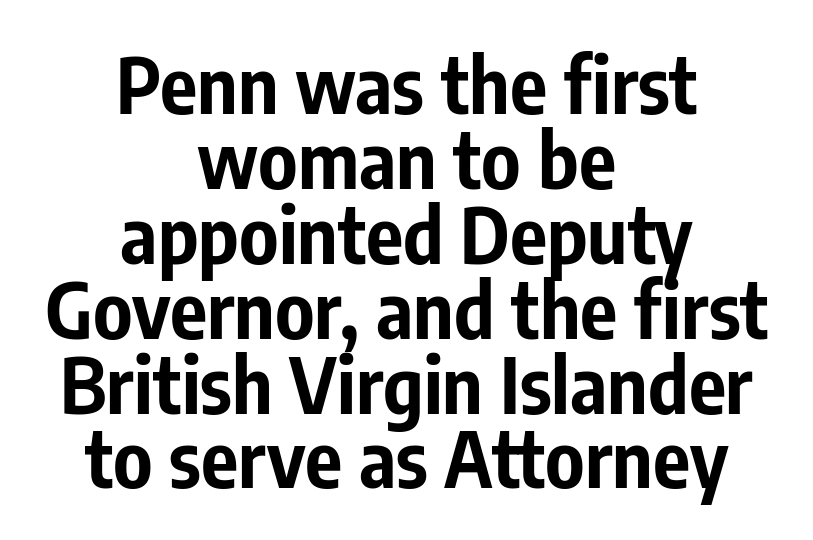
Q: Is the text bold? A: Yes.
Q: Is the text italic (slanted)? A: No, it is upright.
Q: Is the typeface a serif or a sans-serif typeface? A: Sans-serif.
Q: Is the text underlined? A: No.
Q: How is the paragraph aligned? A: Centered.
Q: Is the spacing between letters normal or unusually wide? A: Normal.
Q: Is the spacing between lines tight, normal or loose? A: Tight.
Q: Width (condensed, normal, or wide)? A: Condensed.
Q: Stroke contrast? A: Low.
Q: x-height? A: Medium.
Q: Monospaced? A: No.
